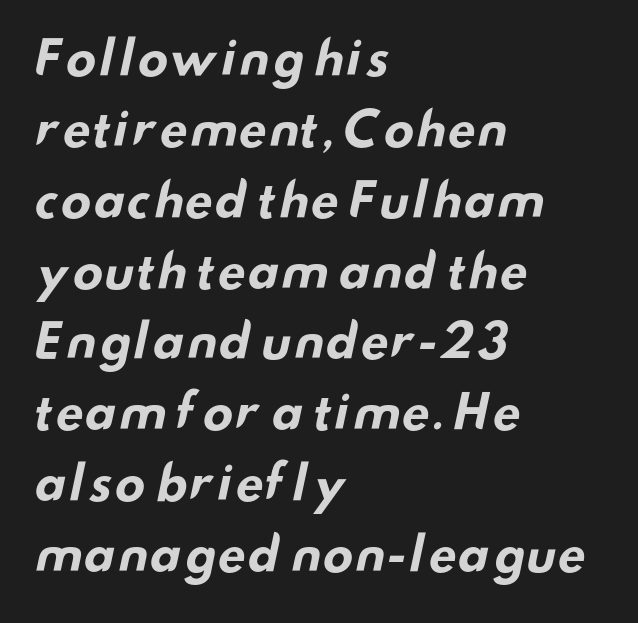
Line spacing here is normal. This rendering features lettering with no underline. The font family rendered here belongs to the sans-serif group. No extra tracking has been applied to these lines. In CSS terms this would be text-align: left.
